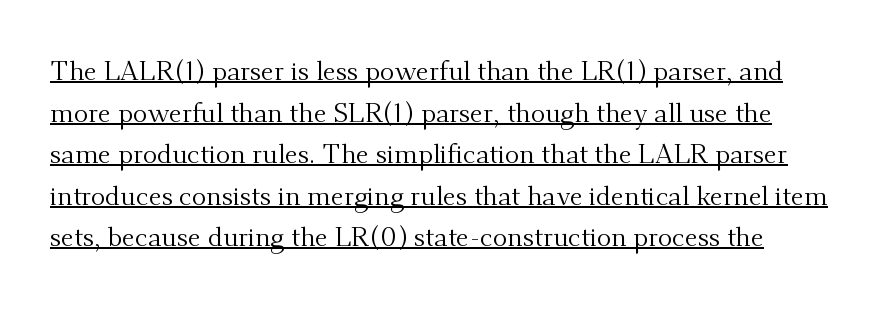
{"italic": "no", "bold": "no", "underline": "yes", "line_spacing": "normal", "line_spacing_ratio": 1.54, "letter_spacing": "normal", "letter_spacing_em": 0.0, "glyph_px": 27}
